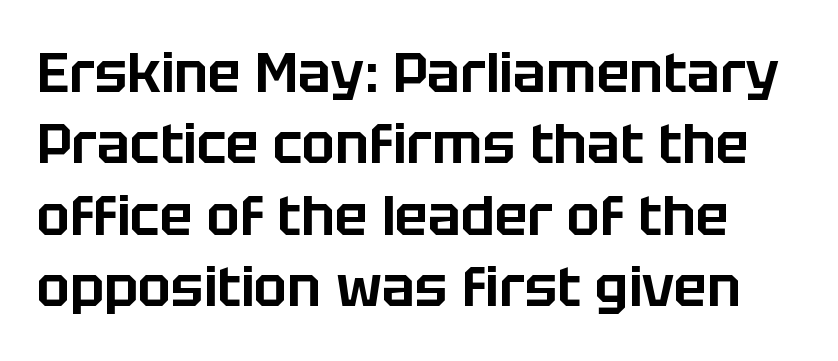
{"serif": "no", "italic": "no", "width": "normal", "stroke_contrast": "low", "x_height": "large", "monospaced": "no", "underline": "no", "line_spacing": "normal", "line_spacing_ratio": 1.3, "letter_spacing": "normal", "letter_spacing_em": 0.0, "glyph_px": 55}
